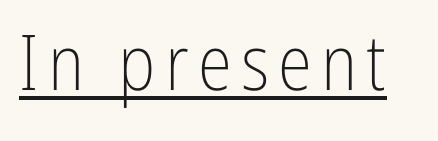
Do the letters lean? They stand straight. The rendering shows plain stroke endings on the letterforms — a sans-serif design. Is this a fixed-width face? No — the glyphs have proportional, varying widths. Glance below the letters and you will spot a drawn line.
